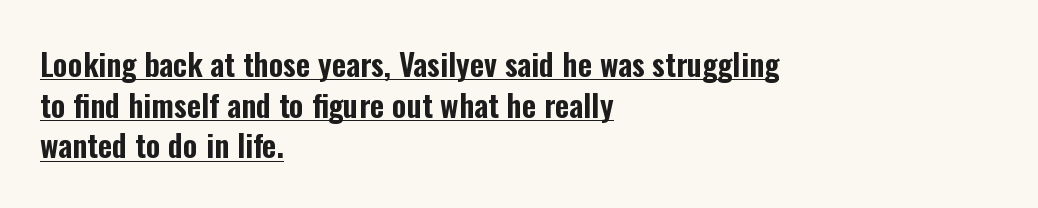
{"serif": "no", "italic": "no", "width": "condensed", "stroke_contrast": "low", "x_height": "medium", "monospaced": "no", "underline": "yes", "align": "left", "line_spacing": "normal", "line_spacing_ratio": 1.31, "letter_spacing": "normal", "letter_spacing_em": 0.0, "glyph_px": 31}
